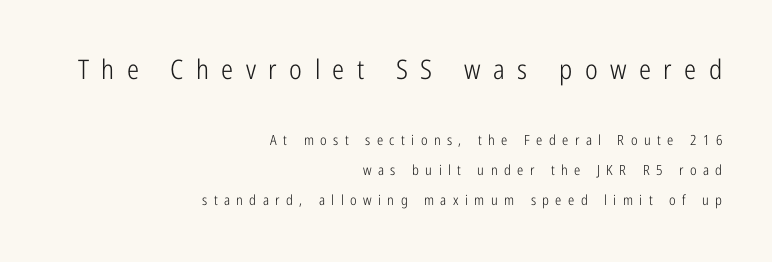
Q: Is the text bold? A: No.
Q: Is the text italic (slanted)? A: No, it is upright.
Q: Is the text underlined? A: No.
Q: How is the paragraph aligned? A: Right-aligned.
Q: Is the spacing between letters normal or unusually wide? A: Unusually wide.
Q: Is the spacing between lines tight, normal or loose? A: Loose.
Q: Which block of text is set in a larger size, the first (top) or the second (bottom)? A: The first (top) one.
